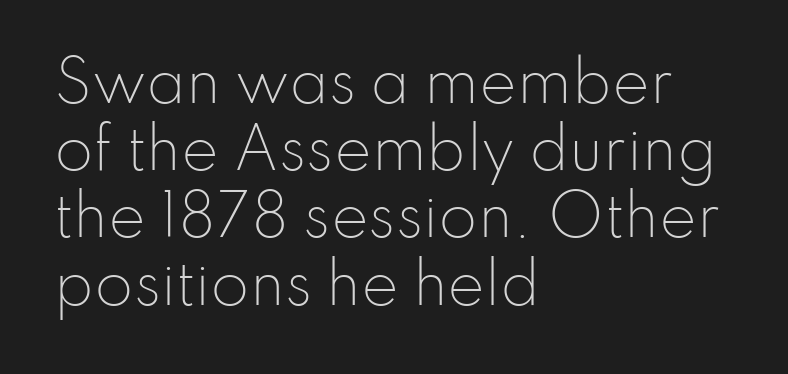
{"serif": "no", "italic": "no", "bold": "no", "weight": "light", "width": "normal", "stroke_contrast": "low", "x_height": "small", "monospaced": "no", "underline": "no", "align": "left", "line_spacing_ratio": 1.2, "letter_spacing": "normal", "letter_spacing_em": 0.0, "glyph_px": 56}
